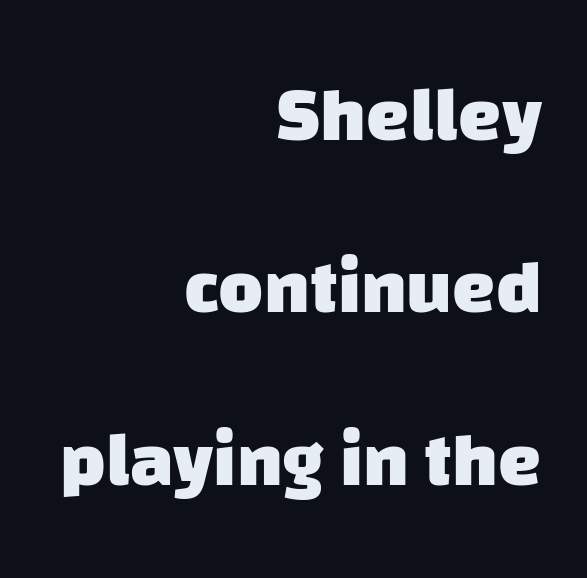
Q: Is the text bold? A: Yes.
Q: Is the typeface a serif or a sans-serif typeface? A: Sans-serif.
Q: Is the text underlined? A: No.
Q: How is the paragraph aligned? A: Right-aligned.
Q: Is the spacing between letters normal or unusually wide? A: Normal.
Q: Is the spacing between lines tight, normal or loose? A: Loose.
Q: Width (condensed, normal, or wide)? A: Normal.
Q: Stroke contrast? A: Low.
Q: x-height? A: Large.
Q: Monospaced? A: No.
